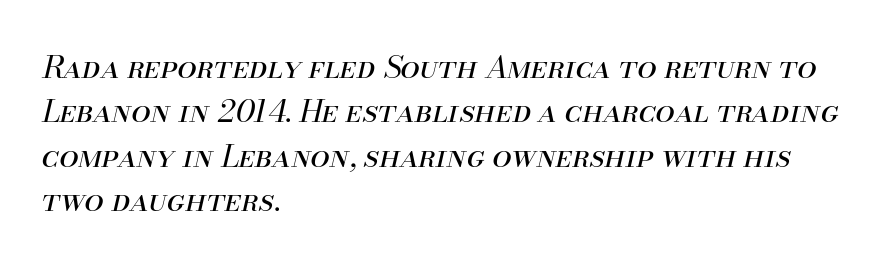
{"italic": "yes", "lean": "right", "slant_degrees": 13, "bold": "no", "weight": "regular", "width": "normal", "stroke_contrast": "medium", "x_height": "small", "monospaced": "no", "underline": "no", "align": "left", "line_spacing": "normal", "line_spacing_ratio": 1.43, "letter_spacing": "normal", "letter_spacing_em": 0.0, "glyph_px": 31}
